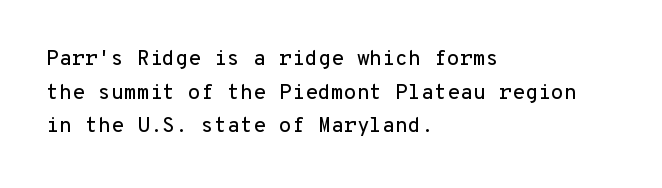
{"italic": "no", "underline": "no", "align": "left", "line_spacing": "normal", "line_spacing_ratio": 1.6, "letter_spacing": "normal", "letter_spacing_em": 0.0, "glyph_px": 21}
